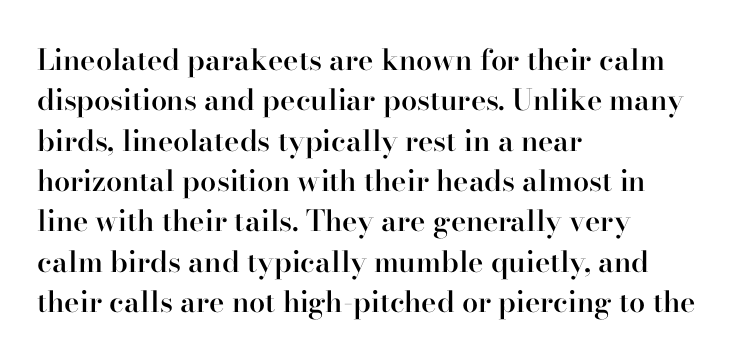
Q: Is the text bold? A: Semi-bold.
Q: Is the text italic (slanted)? A: No, it is upright.
Q: Is the typeface a serif or a sans-serif typeface? A: Serif.
Q: Is the text underlined? A: No.
Q: How is the paragraph aligned? A: Left-aligned.
Q: Is the spacing between letters normal or unusually wide? A: Normal.
Q: Is the spacing between lines tight, normal or loose? A: Normal.
Q: Width (condensed, normal, or wide)? A: Normal.
Q: Stroke contrast? A: High.
Q: x-height? A: Small.
Q: Monospaced? A: No.
